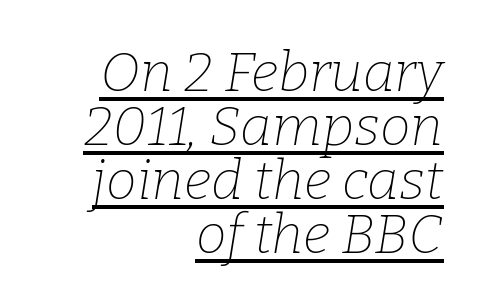
Q: Is the text bold? A: No.
Q: Is the text italic (slanted)? A: Yes, it leans right by about 9 degrees.
Q: Is the typeface a serif or a sans-serif typeface? A: Serif.
Q: Is the text underlined? A: Yes.
Q: How is the paragraph aligned? A: Right-aligned.
Q: Is the spacing between letters normal or unusually wide? A: Normal.
Q: Is the spacing between lines tight, normal or loose? A: Tight.
Q: Width (condensed, normal, or wide)? A: Normal.
Q: Stroke contrast? A: Low.
Q: x-height? A: Medium.
Q: Monospaced? A: No.
